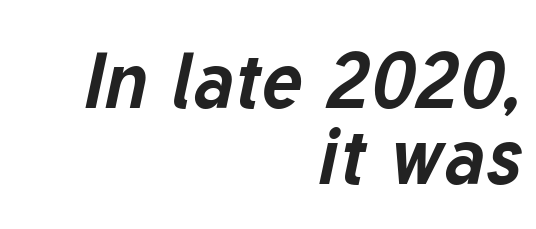
Q: Is the text bold? A: Yes.
Q: Is the text italic (slanted)? A: Yes, it leans right by about 12 degrees.
Q: Is the text underlined? A: No.
Q: How is the paragraph aligned? A: Right-aligned.
Q: Is the spacing between letters normal or unusually wide? A: Normal.
Q: Is the spacing between lines tight, normal or loose? A: Tight.
Q: Width (condensed, normal, or wide)? A: Normal.
Q: Stroke contrast? A: Low.
Q: x-height? A: Medium.
Q: Monospaced? A: No.
